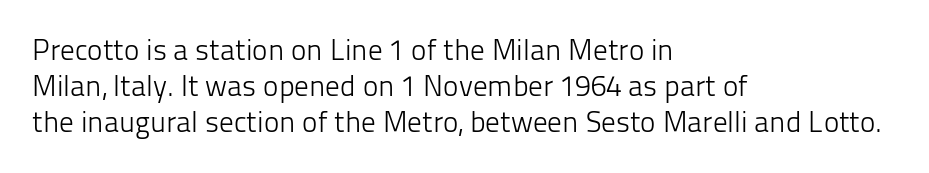
{"serif": "no", "italic": "no", "bold": "no", "weight": "light", "width": "normal", "stroke_contrast": "low", "x_height": "medium", "monospaced": "no", "underline": "no", "align": "left", "line_spacing": "normal", "line_spacing_ratio": 1.25, "letter_spacing": "normal", "letter_spacing_em": 0.0, "glyph_px": 29}
